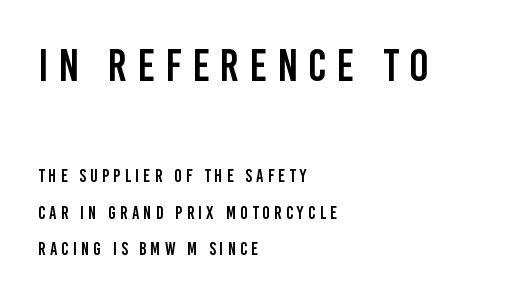
Q: Is the text italic (slanted)? A: No, it is upright.
Q: Is the typeface a serif or a sans-serif typeface? A: Sans-serif.
Q: Is the text underlined? A: No.
Q: How is the paragraph aligned? A: Left-aligned.
Q: Is the spacing between letters normal or unusually wide? A: Unusually wide.
Q: Is the spacing between lines tight, normal or loose? A: Loose.
Q: Which block of text is set in a larger size, the first (top) or the second (bottom)? A: The first (top) one.
Q: Width (condensed, normal, or wide)? A: Condensed.
Q: Stroke contrast? A: Low.
Q: x-height? A: Large.
Q: Monospaced? A: No.
